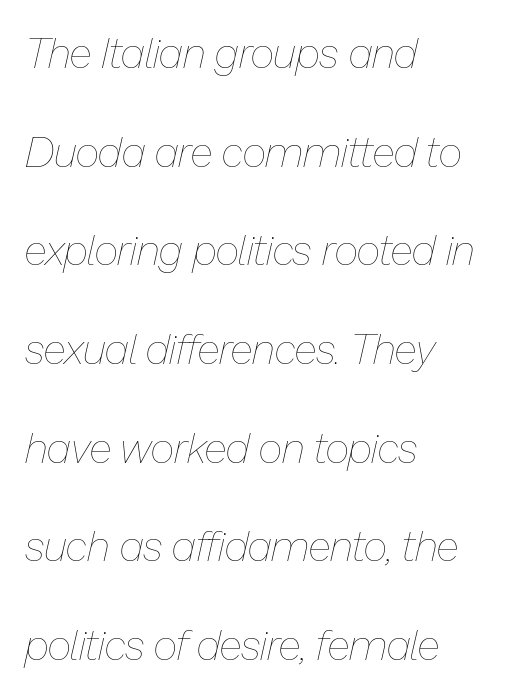
{"italic": "yes", "lean": "right", "slant_degrees": 13, "bold": "no", "weight": "thin", "width": "normal", "stroke_contrast": "low", "x_height": "medium", "monospaced": "no", "underline": "no", "align": "left", "line_spacing": "loose", "line_spacing_ratio": 2.35, "letter_spacing": "normal", "letter_spacing_em": 0.0, "glyph_px": 42}
